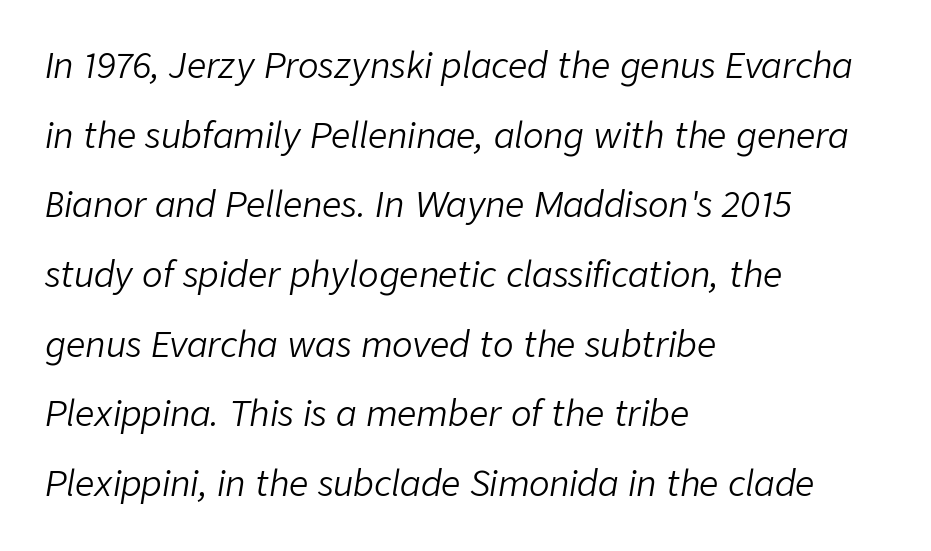
You could fit nearly another row in the gap between these rows. Just letters on the line, the space beneath them empty. An italicized treatment has been applied to the whole sample. A quiet, ordinary-to-light weight characterises the typeface. Think of a printed novel: that variable character pitch is what you see here. In terms of letterspacing, this is plain default setting.
